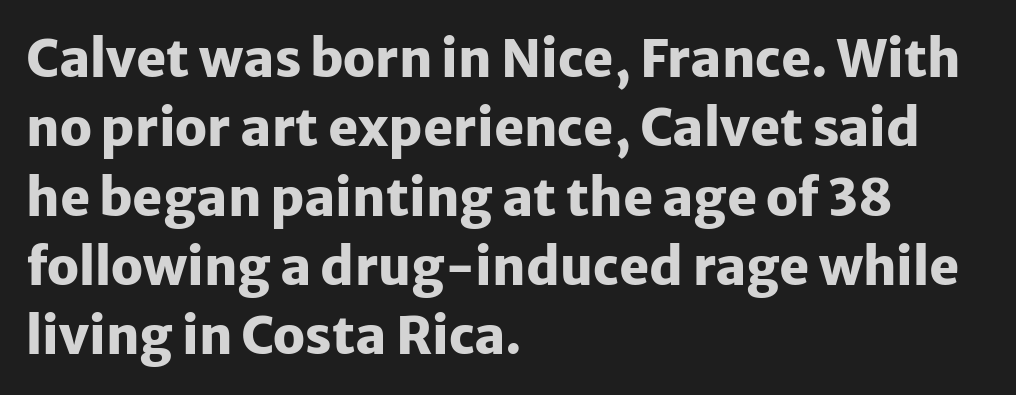
Q: Is the text bold? A: Yes.
Q: Is the text italic (slanted)? A: No, it is upright.
Q: Is the typeface a serif or a sans-serif typeface? A: Sans-serif.
Q: Is the text underlined? A: No.
Q: How is the paragraph aligned? A: Left-aligned.
Q: Is the spacing between letters normal or unusually wide? A: Normal.
Q: Is the spacing between lines tight, normal or loose? A: Normal.
Q: Width (condensed, normal, or wide)? A: Normal.
Q: Stroke contrast? A: Low.
Q: x-height? A: Medium.
Q: Monospaced? A: No.
